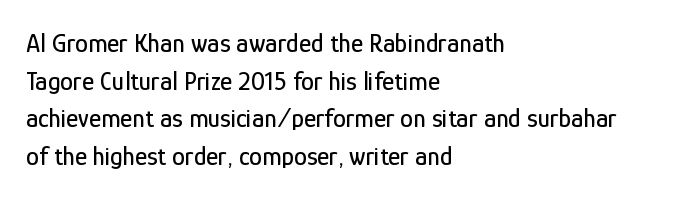
{"italic": "no", "underline": "no", "align": "left", "line_spacing": "normal", "line_spacing_ratio": 1.45, "letter_spacing": "normal", "letter_spacing_em": 0.0, "glyph_px": 26}
